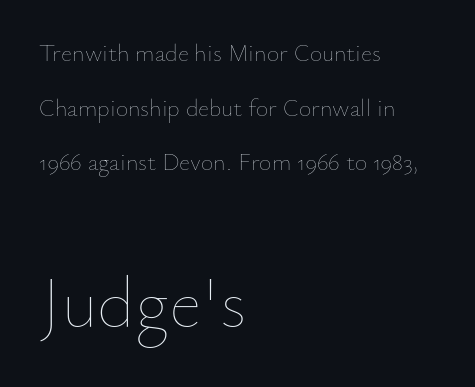
{"italic": "no", "bold": "no", "weight": "thin", "width": "normal", "stroke_contrast": "low", "x_height": "small", "monospaced": "no", "underline": "no", "align": "left", "line_spacing": "loose", "line_spacing_ratio": 2.28, "letter_spacing": "normal", "letter_spacing_em": 0.0, "larger_block": "second", "size_ratio": 3.0, "glyph_px": 72}
